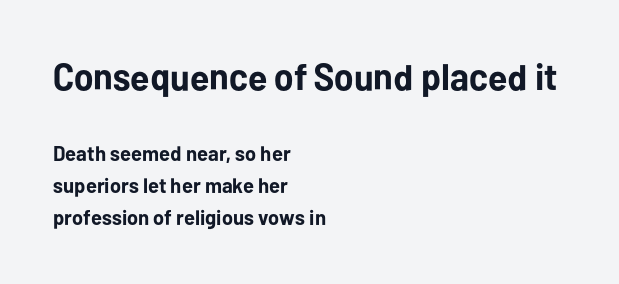
The image shows 37 px bold sans-serif type, upright; set left-aligned, normal line spacing (1.54x), normal letter spacing, not underlined; the first (top) block is 1.76x larger; low stroke contrast and a medium x-height.
